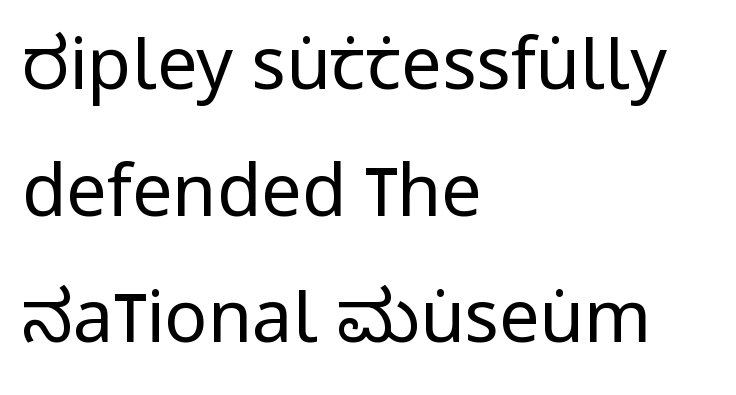
{"serif": "no", "italic": "no", "bold": "no", "weight": "regular", "width": "condensed", "stroke_contrast": "low", "x_height": "large", "monospaced": "no", "underline": "no", "align": "left", "line_spacing_ratio": 1.76, "letter_spacing": "normal", "letter_spacing_em": 0.0, "glyph_px": 72}
